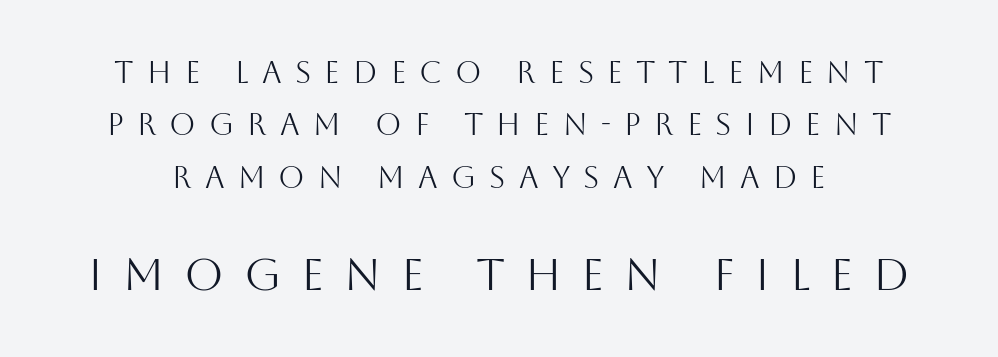
The image shows 45 px light sans-serif type, upright; set line spacing 1.75x, unusually wide letter spacing (+0.44 em), not underlined; the second (bottom) block is 1.5x larger; medium stroke contrast and a large x-height.
